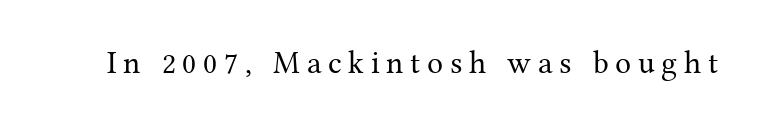
Q: Is the text bold? A: No.
Q: Is the text italic (slanted)? A: No, it is upright.
Q: Is the typeface a serif or a sans-serif typeface? A: Serif.
Q: Is the text underlined? A: No.
Q: Is the spacing between letters normal or unusually wide? A: Unusually wide.
Q: Width (condensed, normal, or wide)? A: Normal.
Q: Stroke contrast? A: Medium.
Q: x-height? A: Medium.
Q: Monospaced? A: No.
